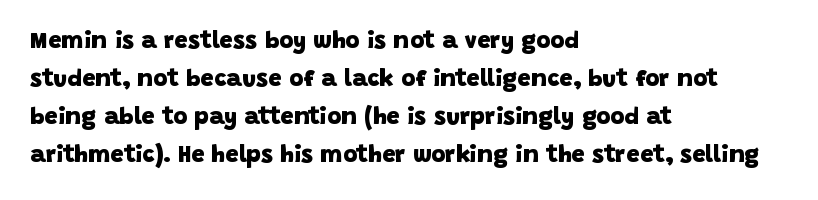
{"bold": "yes", "underline": "no", "align": "left", "line_spacing": "normal", "line_spacing_ratio": 1.59, "letter_spacing": "normal", "letter_spacing_em": 0.0, "glyph_px": 24}
